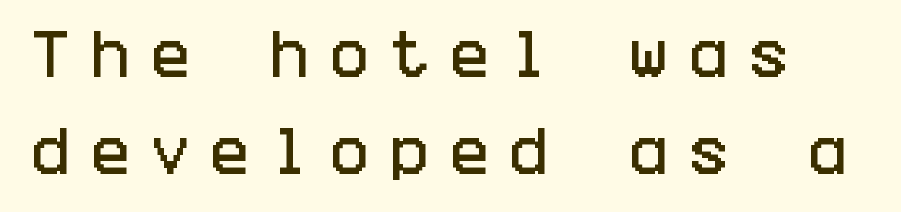
The letters carry no serifs — their stems end cleanly without finishing strokes. It's the straight-up-and-down kind of type. Does extra space separate the letters? Yes, quite a lot of it. This rendering features lettering with no underline.
